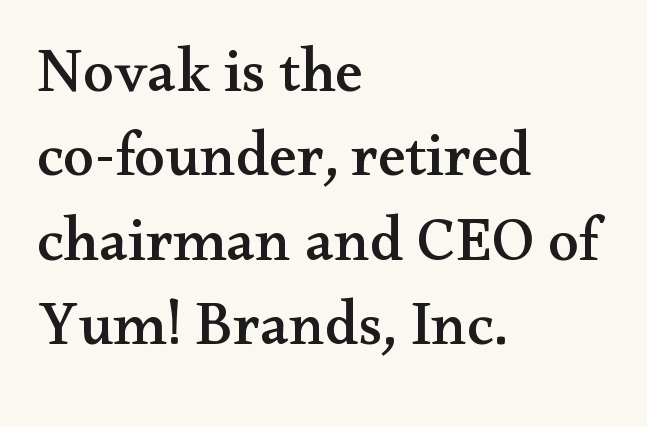
Look at the tracking — it's just the regular setting, nothing added. Compared with a centered layout, this one pins lines to the left instead. The specimen omits any rule beneath the text block's lines. Vertical spacing — default.
